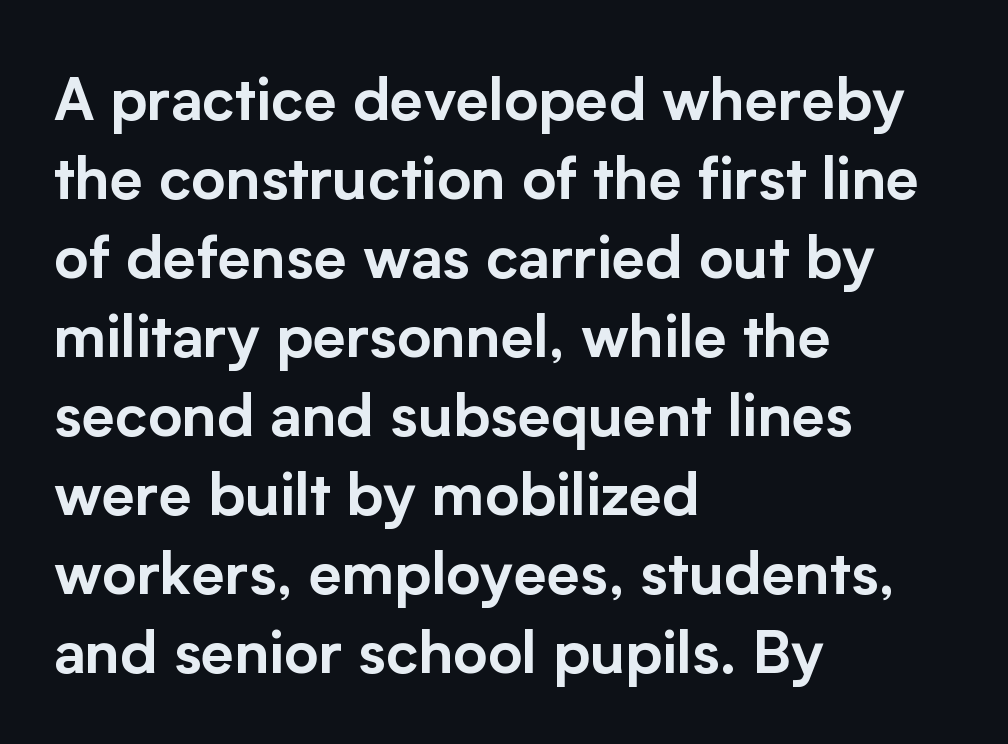
Check the space under the baseline: it is left empty. A normal amount of white space separates one row of letters from the next. The compositor pushed each line to the left boundary. Note the varied advance widths — an 'i' is clearly narrower than an 'm'. Do the letters lean? They stand straight.
